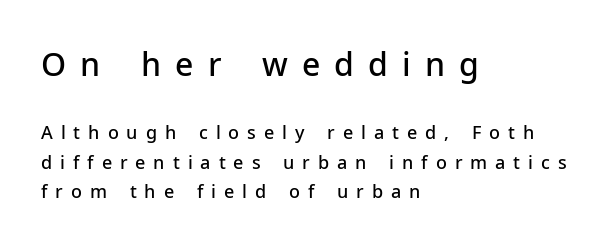
The image shows 32 px semibold sans-serif type, upright; set left-aligned, normal line spacing (1.64x), unusually wide letter spacing (+0.44 em), not underlined; the first (top) block is 1.78x larger; low stroke contrast and a medium x-height.
